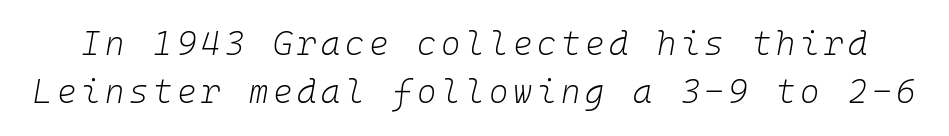
The image shows 33 px light type, italic (leaning right), monospaced; set normal line spacing (1.46x), not underlined; low stroke contrast and a medium x-height.
